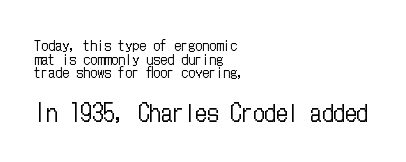
Q: Is the text bold? A: No.
Q: Is the text italic (slanted)? A: No, it is upright.
Q: Is the text underlined? A: No.
Q: How is the paragraph aligned? A: Left-aligned.
Q: Is the spacing between letters normal or unusually wide? A: Normal.
Q: Is the spacing between lines tight, normal or loose? A: Tight.
Q: Which block of text is set in a larger size, the first (top) or the second (bottom)? A: The second (bottom) one.
